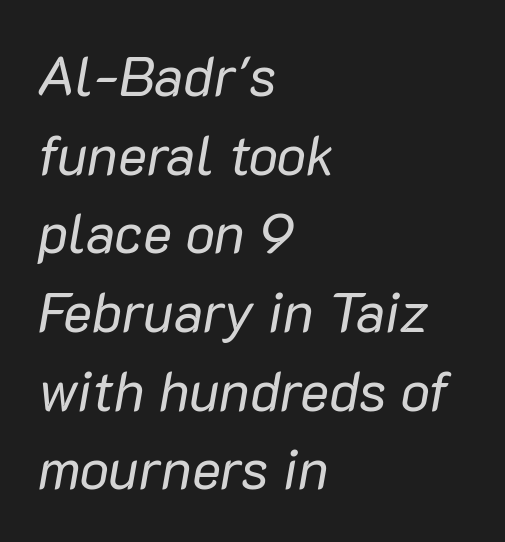
The image shows 55 px regular-weight type, italic (leaning right); set left-aligned, normal line spacing (1.43x), normal letter spacing, not underlined; low stroke contrast and a medium x-height.
